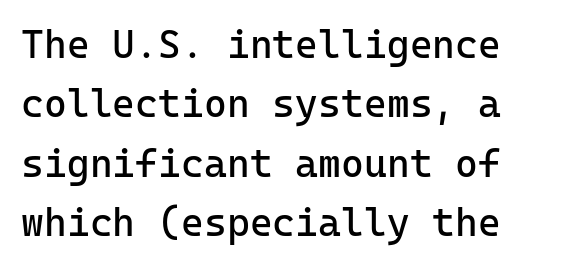
{"serif": "no", "italic": "no", "bold": "no", "weight": "regular", "width": "normal", "stroke_contrast": "low", "x_height": "medium", "monospaced": "yes", "underline": "no", "align": "left", "line_spacing": "normal", "line_spacing_ratio": 1.52, "letter_spacing": "normal", "letter_spacing_em": 0.0, "glyph_px": 39}
